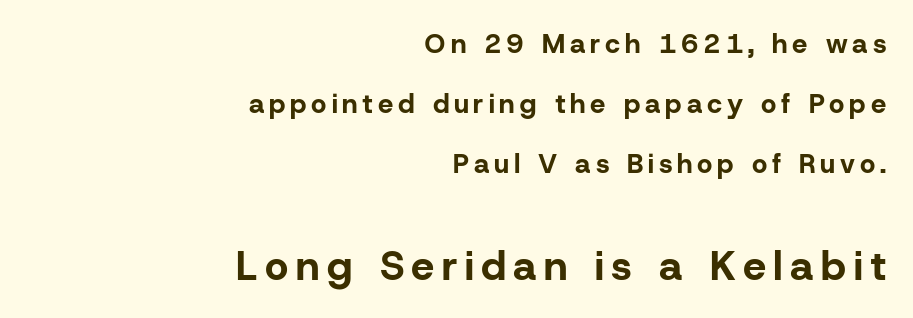
{"serif": "no", "italic": "no", "bold": "yes", "weight": "bold", "width": "normal", "stroke_contrast": "low", "x_height": "medium", "monospaced": "no", "underline": "no", "align": "right", "line_spacing": "loose", "line_spacing_ratio": 2.22, "larger_block": "second", "size_ratio": 1.52, "glyph_px": 41}
